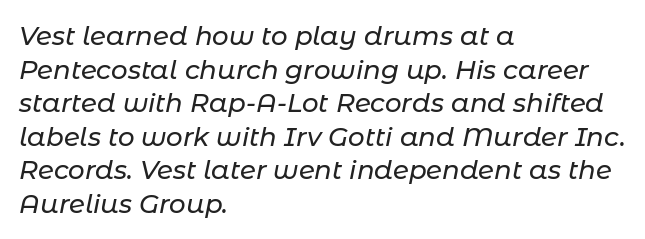
Interline gaps are of average width in this sample. Where is the straight margin? On the left. The type is set solid horizontally, with unmodified tracking. The specimen reads as italic at a glance. Clear beneath every line of the passage.
